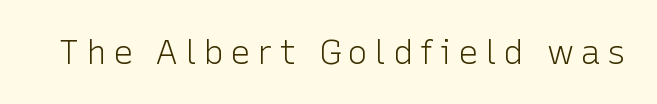
Q: Is the text bold? A: No.
Q: Is the text italic (slanted)? A: No, it is upright.
Q: Is the typeface a serif or a sans-serif typeface? A: Sans-serif.
Q: Is the text underlined? A: No.
Q: Width (condensed, normal, or wide)? A: Normal.
Q: Stroke contrast? A: Low.
Q: x-height? A: Medium.
Q: Monospaced? A: No.
